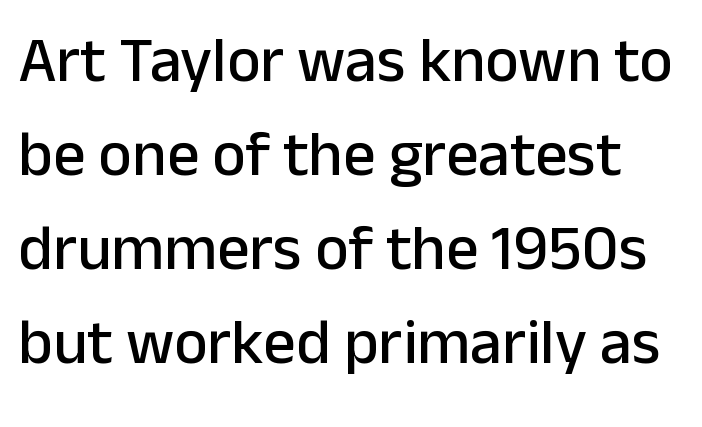
Unmarked baselines from the first word to the last. Looks like regular typesetting: each glyph gets only the width it needs. Typographically, this falls in the sans-serif category. This sample keeps an unexceptional amount of space between lines. Ordinary non-slanted type is in use. There is no visible air inserted between adjacent glyphs.
